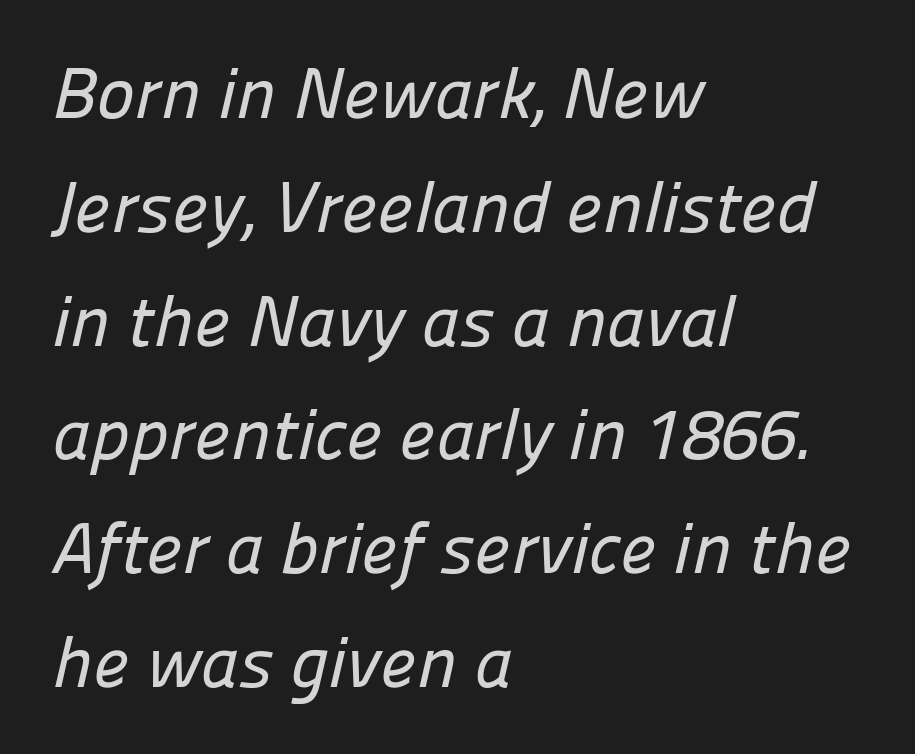
Q: Is the typeface a serif or a sans-serif typeface? A: Sans-serif.
Q: Is the text underlined? A: No.
Q: How is the paragraph aligned? A: Left-aligned.
Q: Is the spacing between letters normal or unusually wide? A: Normal.
Q: Is the spacing between lines tight, normal or loose? A: Normal.
Q: Width (condensed, normal, or wide)? A: Normal.
Q: Stroke contrast? A: Low.
Q: x-height? A: Medium.
Q: Monospaced? A: No.
